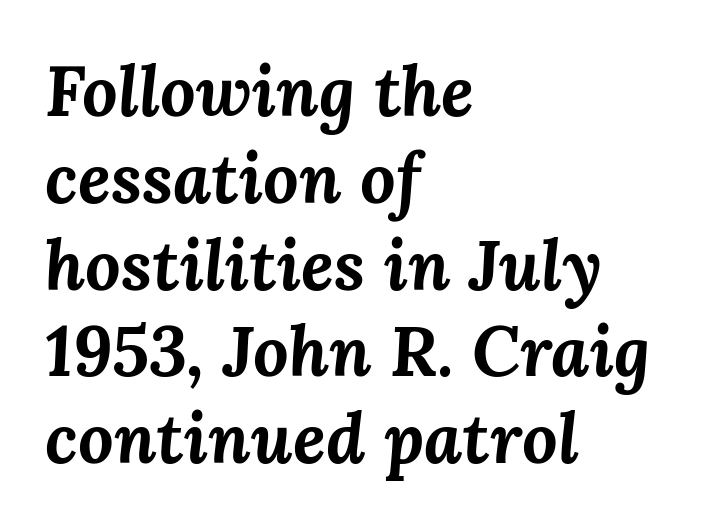
Nobody touched the tracking dial on this one. Proportional: the letters do not fall into vertical columns. Yep, that's italic — everything's leaning. Strokes here are thick enough to call this a true bold. Alignment: flush left.
